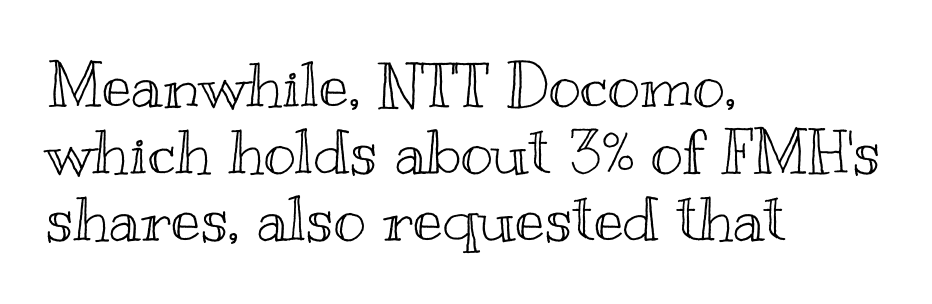
{"italic": "no", "width": "wide", "x_height": "small", "monospaced": "no", "underline": "no", "align": "left", "line_spacing": "tight", "line_spacing_ratio": 1.08, "letter_spacing": "normal", "letter_spacing_em": 0.0, "glyph_px": 62}
